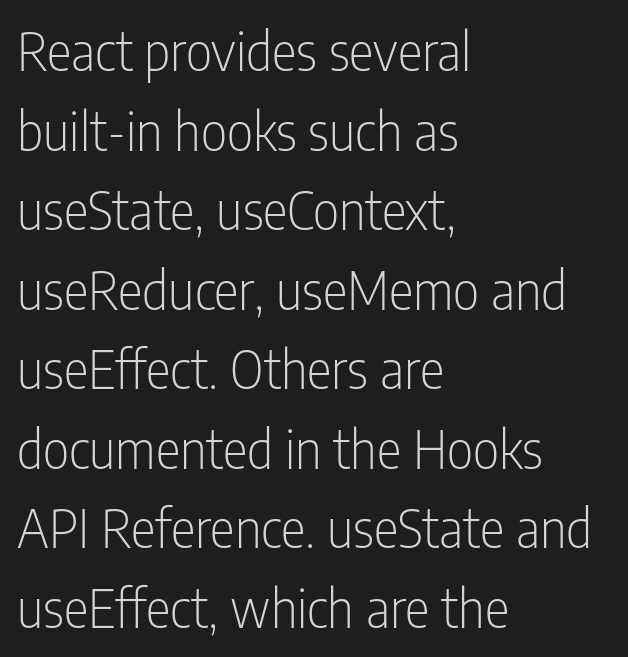
{"serif": "no", "italic": "no", "bold": "no", "weight": "light", "width": "condensed", "stroke_contrast": "low", "x_height": "medium", "monospaced": "no", "underline": "no", "align": "left", "line_spacing": "normal", "line_spacing_ratio": 1.53, "letter_spacing": "normal", "letter_spacing_em": 0.0, "glyph_px": 52}
